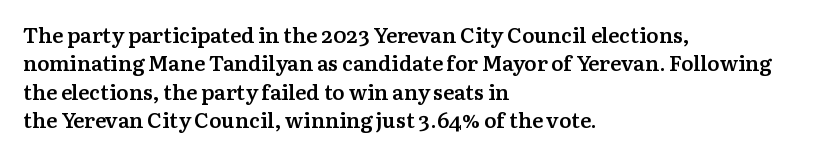
Q: Is the text bold? A: Semi-bold.
Q: Is the text italic (slanted)? A: No, it is upright.
Q: Is the text underlined? A: No.
Q: How is the paragraph aligned? A: Left-aligned.
Q: Is the spacing between letters normal or unusually wide? A: Normal.
Q: Is the spacing between lines tight, normal or loose? A: Normal.
